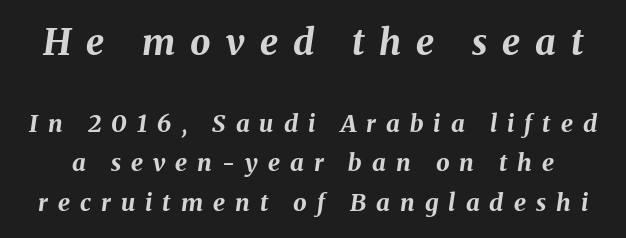
Here the glyphs are tracked loosely, breaking word shapes into spaced letters. Here the designer chose a conventional face with non-uniform glyph widths. Interline gaps are of average width in this sample. Words float on clear page, feet unadorned. The rendering shrinks the type as you move from the upper chunk to the lower. Designer's note — italics engaged.
